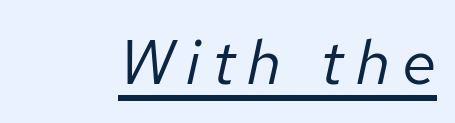
Emphasis-style slanted type is in use. The rendering uses natural spacing where letterforms have individual widths. The typeface has the unassuming heft of standard copy or less. Underlined type.
